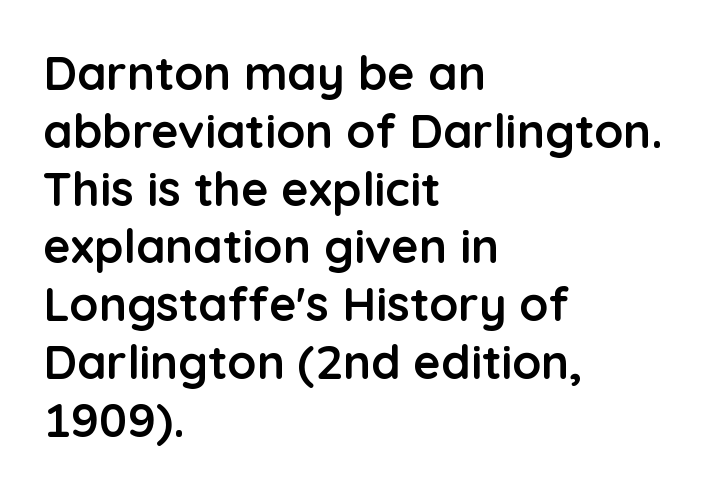
You could not count columns in this text — the font is proportionally spaced. A typesetter would label this face a sans. This is roman type, the default non-slanted kind. Typeset ragged right — the left edge is the straight one. Students, this is bold: see how much ink each stroke carries.
